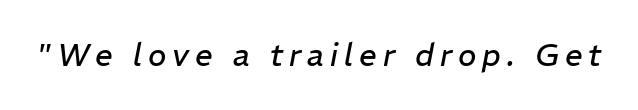
The letters advance in unequal steps, a hallmark of proportional type. Counters stay open thanks to moderate or lighter strokes. The foot of each line stays bare and open. The whole block is typeset with a tilt.
